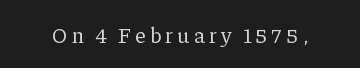
The image shows 22 px text type, upright; set not underlined.
